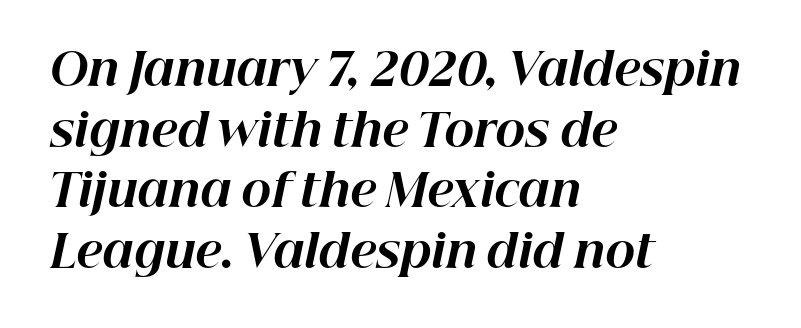
Q: Is the text bold? A: Yes.
Q: Is the text italic (slanted)? A: Yes, it leans right by about 12 degrees.
Q: Is the text underlined? A: No.
Q: How is the paragraph aligned? A: Left-aligned.
Q: Is the spacing between letters normal or unusually wide? A: Normal.
Q: Is the spacing between lines tight, normal or loose? A: Normal.
Q: Width (condensed, normal, or wide)? A: Normal.
Q: Stroke contrast? A: High.
Q: x-height? A: Medium.
Q: Monospaced? A: No.
